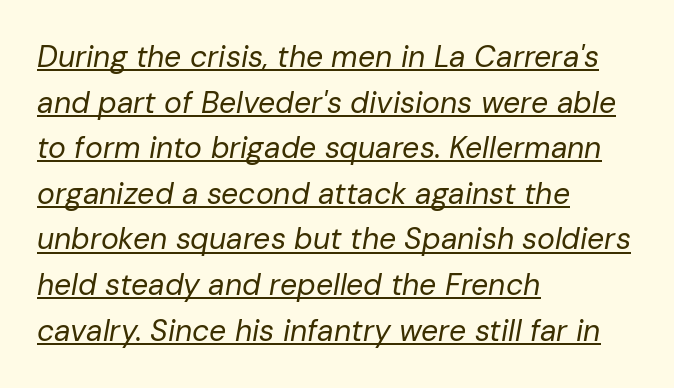
There is no visible air inserted between adjacent glyphs. Students, observe: this is what conventionally led text looks like. No letter is thick-stroked: the sample isn't bold. Posture: slanted. Spacing verdict: proportional, widths tailored to each character. The specimen includes a rule beneath the text block's lines.
